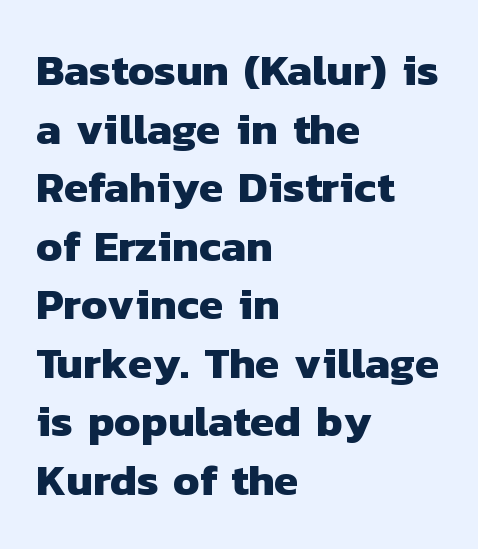
{"serif": "no", "bold": "yes", "weight": "heavy", "width": "normal", "stroke_contrast": "low", "x_height": "medium", "monospaced": "no", "underline": "no", "align": "left", "line_spacing": "normal", "line_spacing_ratio": 1.33, "letter_spacing": "normal", "letter_spacing_em": 0.0, "glyph_px": 44}
